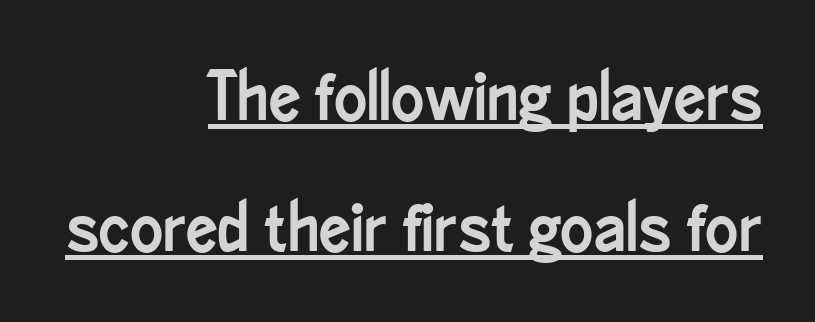
Q: Is the text italic (slanted)? A: No, it is upright.
Q: Is the typeface a serif or a sans-serif typeface? A: Sans-serif.
Q: Is the text underlined? A: Yes.
Q: How is the paragraph aligned? A: Right-aligned.
Q: Is the spacing between letters normal or unusually wide? A: Normal.
Q: Width (condensed, normal, or wide)? A: Condensed.
Q: Stroke contrast? A: Low.
Q: x-height? A: Small.
Q: Monospaced? A: No.
